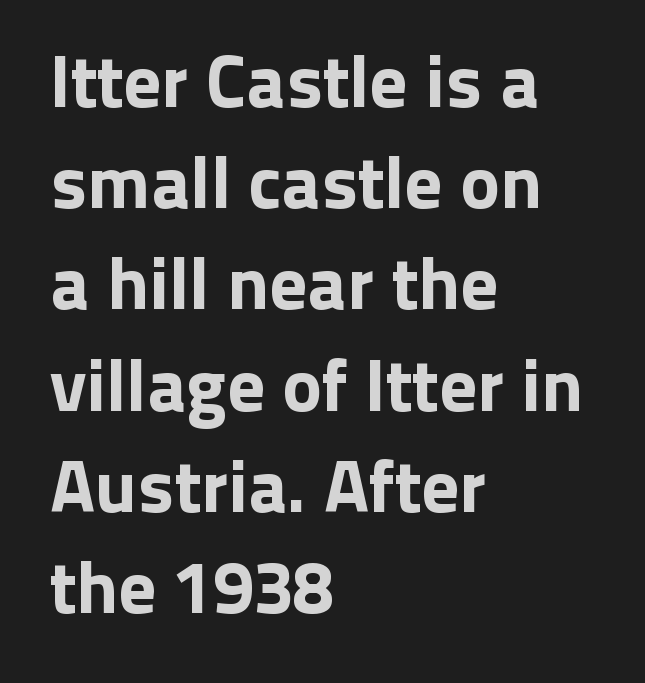
Q: Is the text italic (slanted)? A: No, it is upright.
Q: Is the typeface a serif or a sans-serif typeface? A: Sans-serif.
Q: Is the text underlined? A: No.
Q: How is the paragraph aligned? A: Left-aligned.
Q: Is the spacing between letters normal or unusually wide? A: Normal.
Q: Is the spacing between lines tight, normal or loose? A: Normal.
Q: Width (condensed, normal, or wide)? A: Normal.
Q: Stroke contrast? A: Low.
Q: x-height? A: Medium.
Q: Monospaced? A: No.
